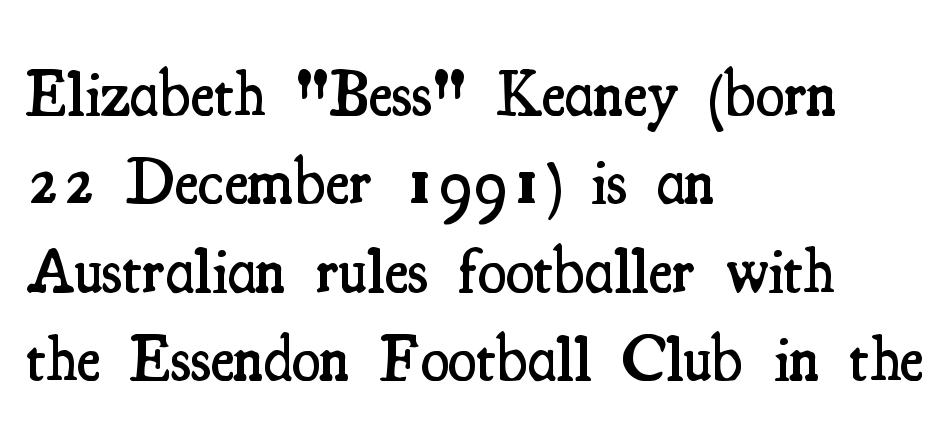
The image shows 65 px semibold, condensed serif type, upright; set left-aligned, normal line spacing (1.36x), normal letter spacing, not underlined; medium stroke contrast and a small x-height.
